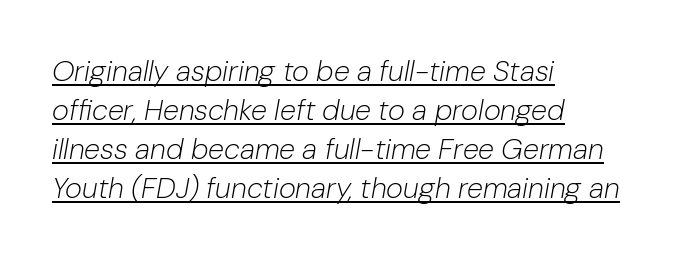
The image shows 29 px light type, italic (leaning right); set left-aligned, normal line spacing (1.34x), normal letter spacing, underlined; low stroke contrast and a medium x-height.
